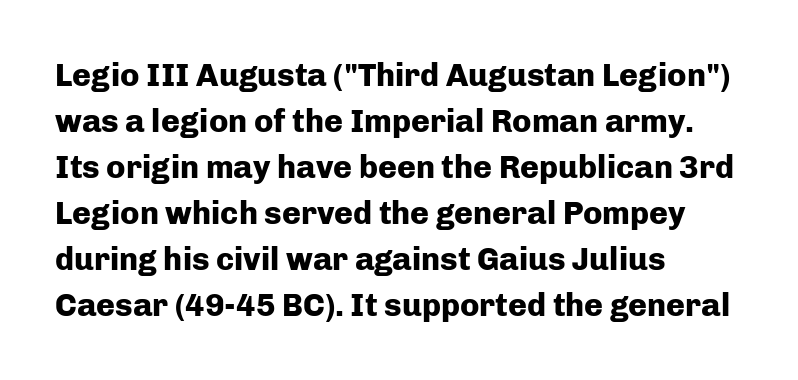
The image shows 32 px heavy sans-serif type, upright; set left-aligned, normal line spacing (1.44x), normal letter spacing, not underlined; low stroke contrast and a medium x-height.
